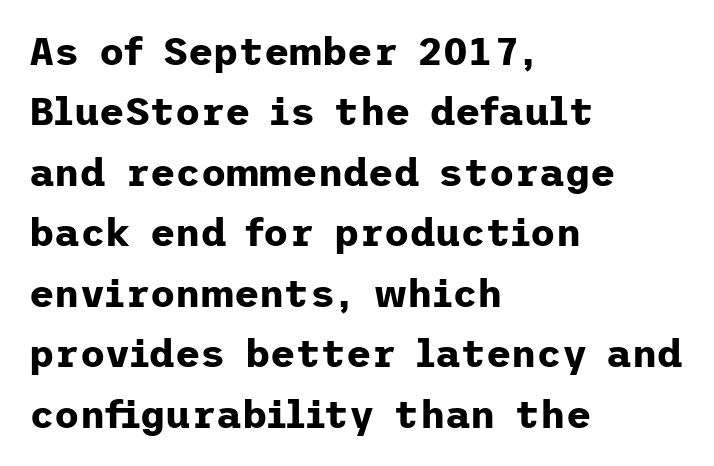
{"serif": "no", "italic": "no", "bold": "yes", "weight": "bold", "width": "normal", "stroke_contrast": "low", "x_height": "medium", "underline": "no", "align": "left", "line_spacing": "normal", "line_spacing_ratio": 1.55, "letter_spacing": "normal", "letter_spacing_em": 0.0, "glyph_px": 39}
